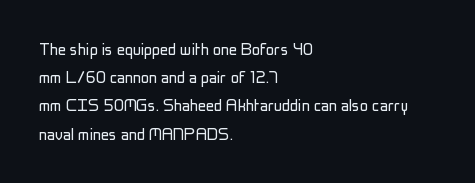
The image shows 20 px text type, upright; set left-aligned, normal line spacing (1.41x), normal letter spacing, not underlined.
